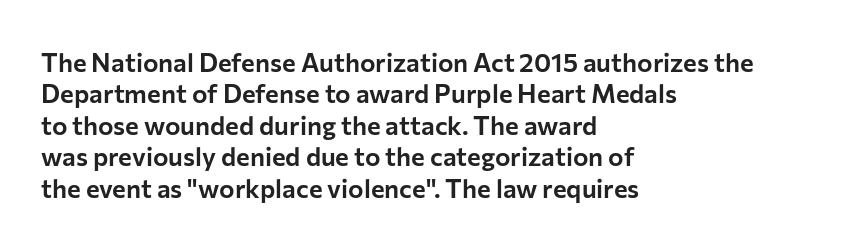
{"italic": "no", "underline": "no", "align": "left", "line_spacing_ratio": 1.21, "letter_spacing": "normal", "letter_spacing_em": 0.0, "glyph_px": 26}
